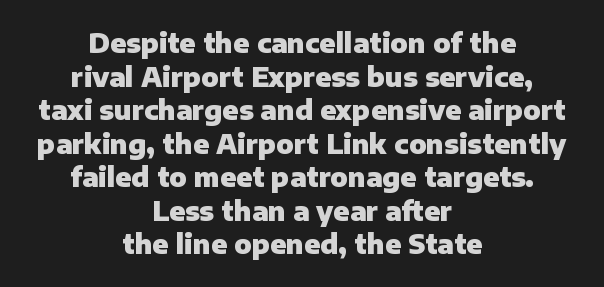
What's the leading like? Ordinary, nothing unusual. Between one letter and the next there's only the usual sliver of space. Caption: bold face, heavy strokes. The glyphs are unaccompanied by any horizontal stroke below them.
